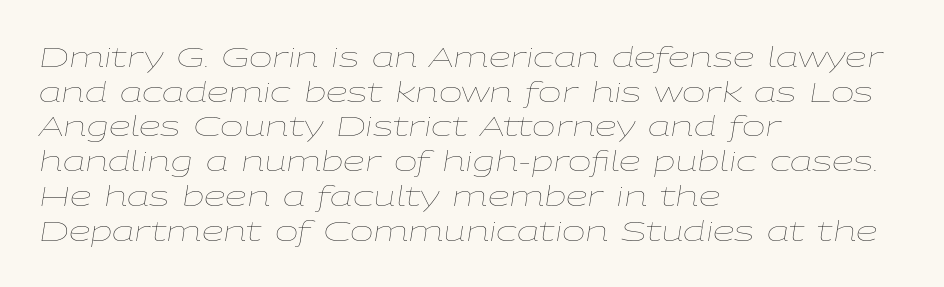
This is oblique type, the kind used for emphasis or titles. Is the block centered? No — it sits flush against the left margin. Descender tails drop into unmarked territory. Nobody touched the tracking dial on this one.
